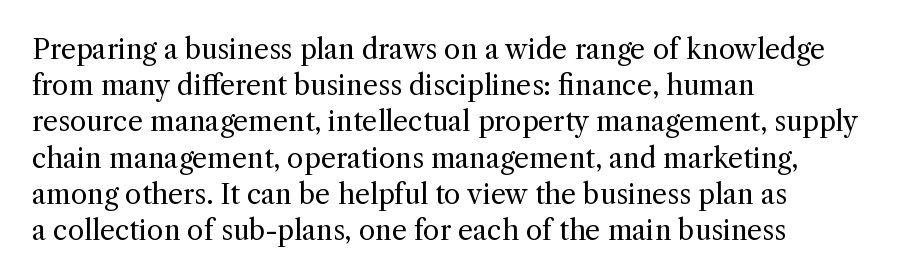
Q: Is the text bold? A: No.
Q: Is the text italic (slanted)? A: No, it is upright.
Q: Is the text underlined? A: No.
Q: How is the paragraph aligned? A: Left-aligned.
Q: Is the spacing between letters normal or unusually wide? A: Normal.
Q: Is the spacing between lines tight, normal or loose? A: Normal.
